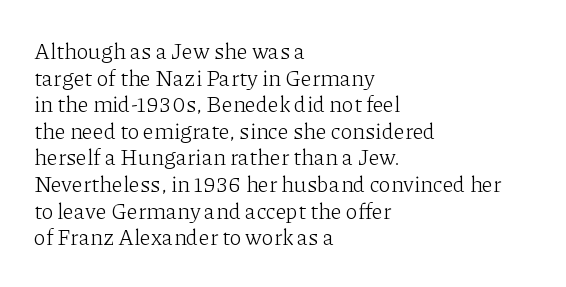
The image shows 22 px text type, upright; set left-aligned, line spacing 1.21x, normal letter spacing, not underlined.
